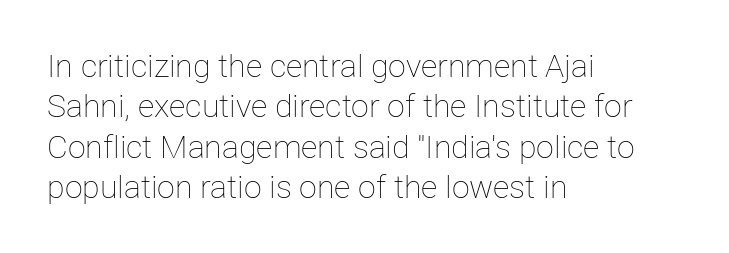
Q: Is the text bold? A: No.
Q: Is the text italic (slanted)? A: No, it is upright.
Q: Is the text underlined? A: No.
Q: How is the paragraph aligned? A: Left-aligned.
Q: Is the spacing between letters normal or unusually wide? A: Normal.
Q: Is the spacing between lines tight, normal or loose? A: Normal.
Q: Width (condensed, normal, or wide)? A: Normal.
Q: Stroke contrast? A: Low.
Q: x-height? A: Medium.
Q: Monospaced? A: No.
